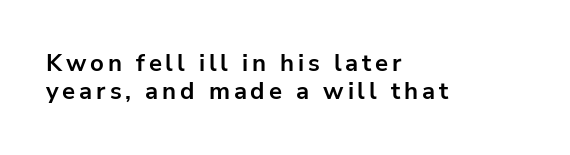
The image shows 24 px bold type, upright; set left-aligned, line spacing 1.17x, not underlined.
